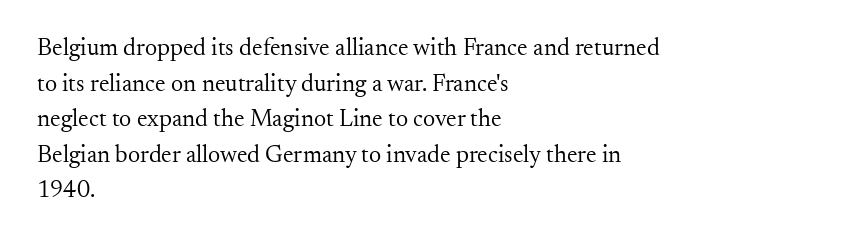
The image shows 24 px text type, upright; set left-aligned, normal line spacing (1.48x), normal letter spacing, not underlined.
